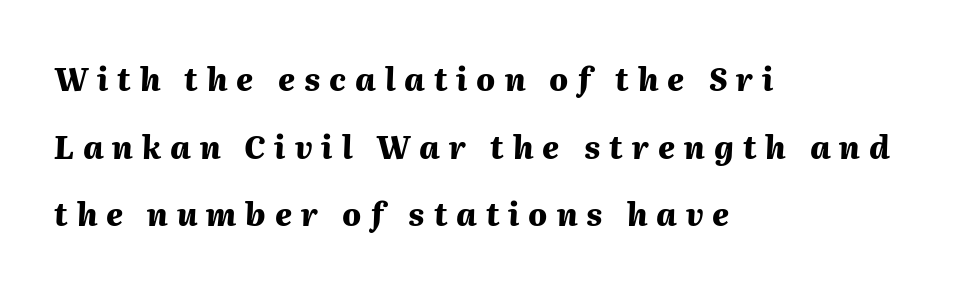
{"italic": "yes", "lean": "right", "slant_degrees": 2, "bold": "yes", "weight": "heavy", "width": "normal", "stroke_contrast": "medium", "x_height": "medium", "monospaced": "no", "underline": "no", "align": "left", "line_spacing": "loose", "line_spacing_ratio": 2.18, "letter_spacing": "wide", "letter_spacing_em": 0.29, "glyph_px": 31}
